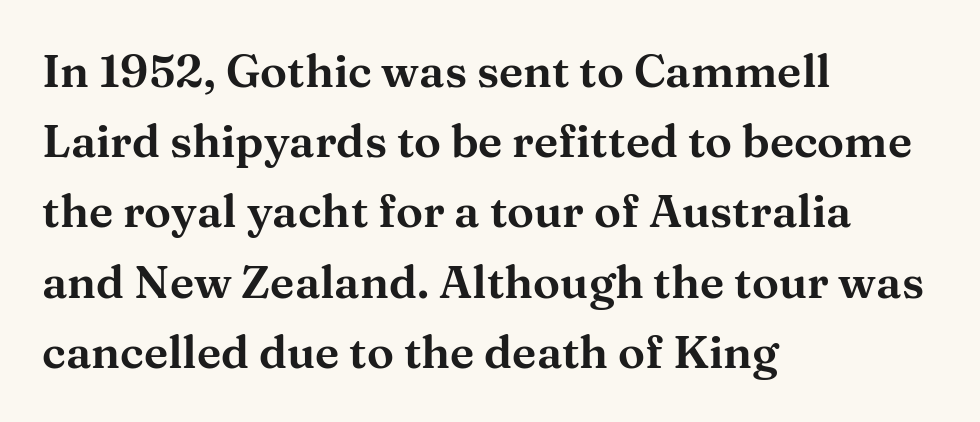
Q: Is the text italic (slanted)? A: No, it is upright.
Q: Is the typeface a serif or a sans-serif typeface? A: Serif.
Q: Is the text underlined? A: No.
Q: How is the paragraph aligned? A: Left-aligned.
Q: Is the spacing between letters normal or unusually wide? A: Normal.
Q: Is the spacing between lines tight, normal or loose? A: Normal.
Q: Width (condensed, normal, or wide)? A: Wide.
Q: Stroke contrast? A: Medium.
Q: x-height? A: Medium.
Q: Monospaced? A: No.
